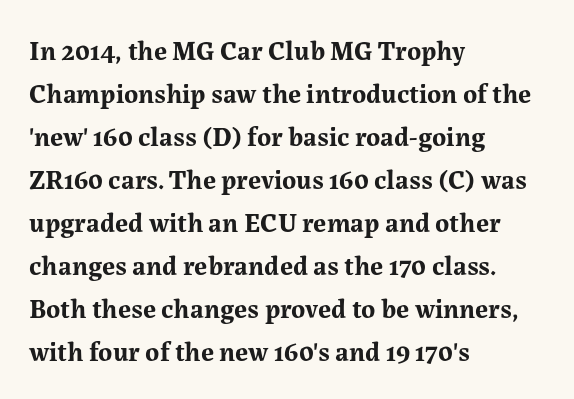
Typesetter's note: full bold, strokes at maximum text heaviness. Quick note: interline space is typical. Compared with a centered layout, this one pins lines to the left instead. Tall strokes in this sample are plumb rather than angled. The tracking reads as untouched default to a designer's eye. Has an underline been added? It has not.
